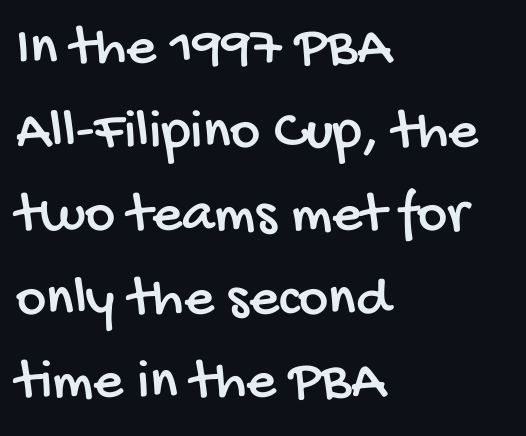
The image shows 58 px condensed sans-serif type; set left-aligned, normal line spacing (1.44x), normal letter spacing, not underlined; low stroke contrast and a large x-height.
